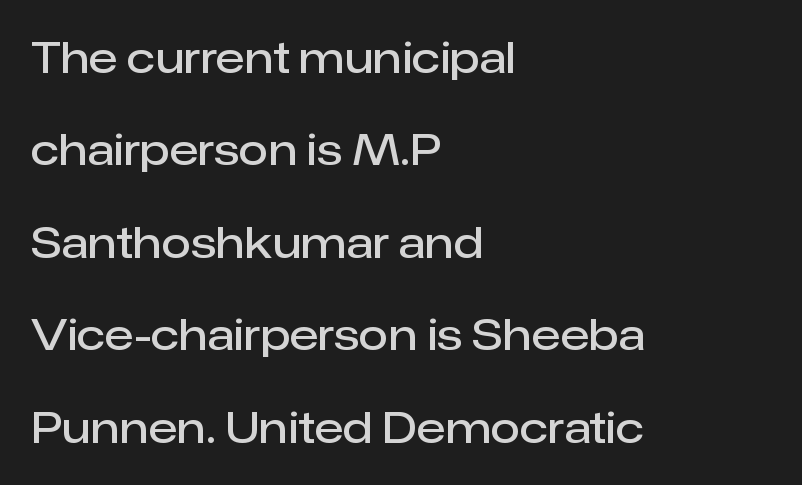
The image shows 43 px semibold sans-serif type, upright; set left-aligned, loose line spacing (2.15x), normal letter spacing, not underlined; low stroke contrast and a medium x-height.
